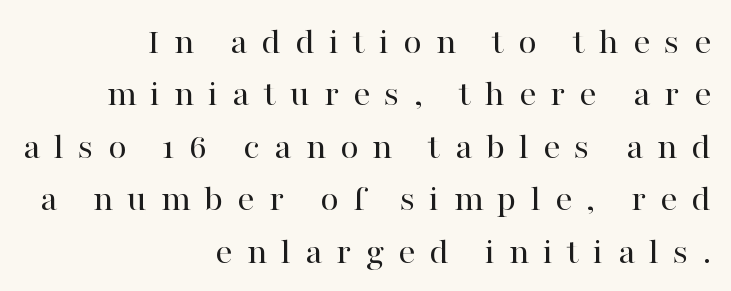
Q: Is the text bold? A: No.
Q: Is the text italic (slanted)? A: No, it is upright.
Q: Is the typeface a serif or a sans-serif typeface? A: Serif.
Q: Is the text underlined? A: No.
Q: How is the paragraph aligned? A: Right-aligned.
Q: Is the spacing between letters normal or unusually wide? A: Unusually wide.
Q: Is the spacing between lines tight, normal or loose? A: Normal.
Q: Width (condensed, normal, or wide)? A: Normal.
Q: Stroke contrast? A: High.
Q: x-height? A: Medium.
Q: Monospaced? A: No.
